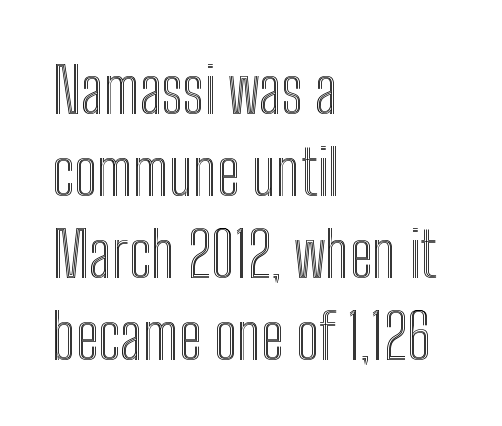
{"italic": "no", "width": "condensed", "x_height": "medium", "monospaced": "no", "underline": "no", "align": "left", "line_spacing": "normal", "line_spacing_ratio": 1.32, "letter_spacing": "normal", "letter_spacing_em": 0.0, "glyph_px": 62}
